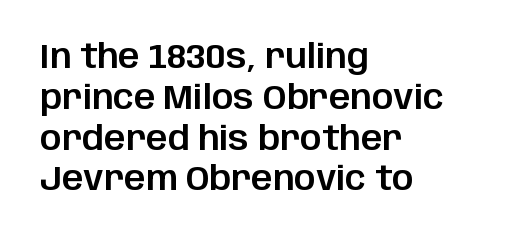
{"serif": "no", "italic": "no", "width": "normal", "stroke_contrast": "low", "x_height": "large", "monospaced": "no", "underline": "no", "align": "left", "line_spacing_ratio": 1.2, "letter_spacing": "normal", "letter_spacing_em": 0.0, "glyph_px": 34}
